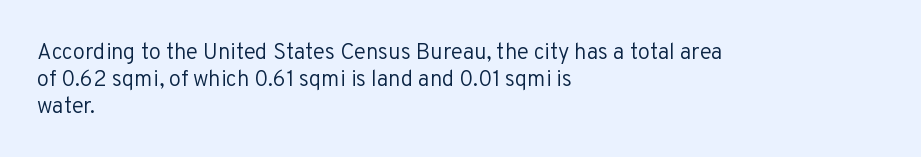
The image shows 22 px text type, upright; set left-aligned, line spacing 1.22x, normal letter spacing, not underlined.
